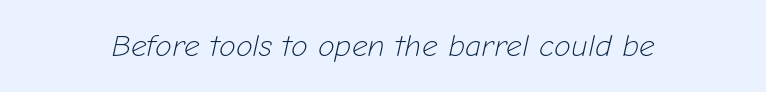
The image shows 31 px light type, italic (leaning right); set normal letter spacing, not underlined; low stroke contrast and a medium x-height.
